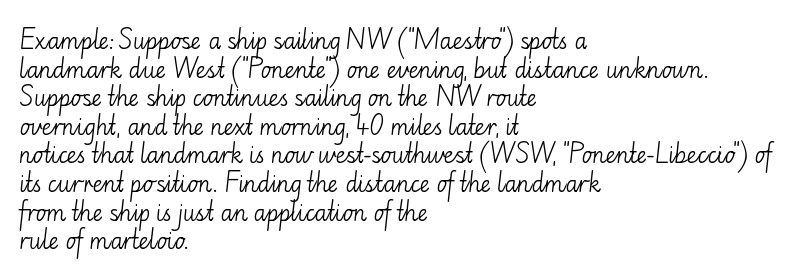
Q: Is the text bold? A: No.
Q: Is the text italic (slanted)? A: Yes.
Q: Is the text underlined? A: No.
Q: How is the paragraph aligned? A: Left-aligned.
Q: Is the spacing between letters normal or unusually wide? A: Normal.
Q: Is the spacing between lines tight, normal or loose? A: Normal.
